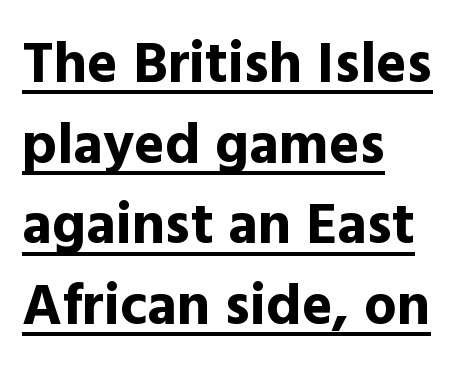
One glance says typical: line gaps are just what's usual. Characters remain perfectly vertical along every line. A typesetter would label this face a sans. Spacing verdict: proportional, widths tailored to each character.
